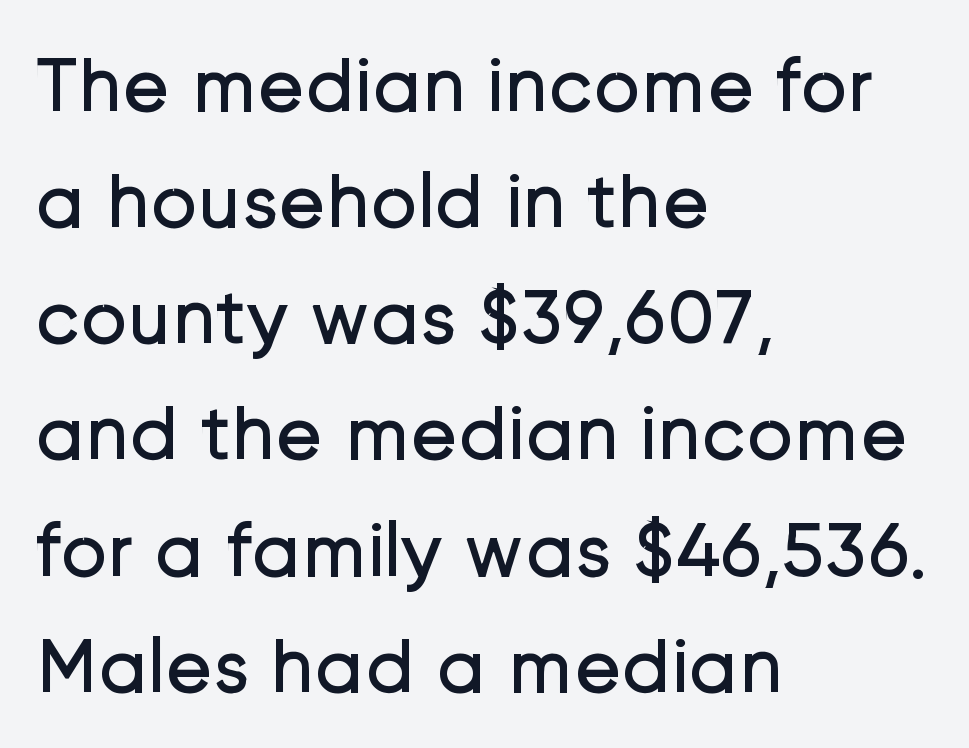
Q: Is the text bold? A: No.
Q: Is the text italic (slanted)? A: No, it is upright.
Q: Is the typeface a serif or a sans-serif typeface? A: Sans-serif.
Q: Is the text underlined? A: No.
Q: How is the paragraph aligned? A: Left-aligned.
Q: Is the spacing between letters normal or unusually wide? A: Normal.
Q: Is the spacing between lines tight, normal or loose? A: Normal.
Q: Width (condensed, normal, or wide)? A: Normal.
Q: Stroke contrast? A: Low.
Q: x-height? A: Medium.
Q: Monospaced? A: No.
